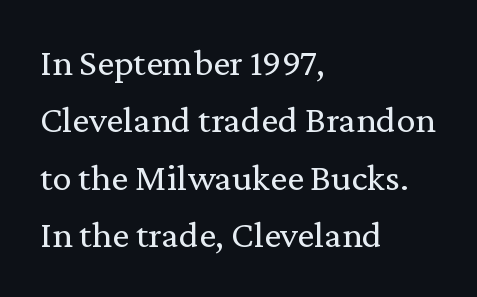
The image shows 38 px regular-weight serif type, upright; set left-aligned, normal line spacing (1.51x), normal letter spacing, not underlined; medium stroke contrast and a medium x-height.
